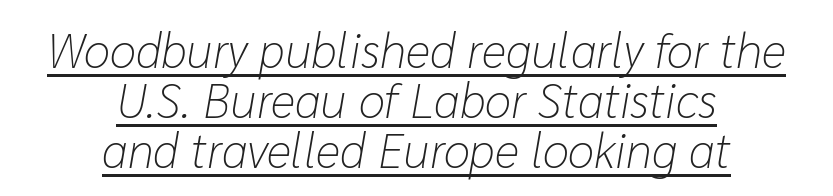
{"italic": "yes", "lean": "right", "slant_degrees": 10, "bold": "no", "weight": "light", "width": "normal", "stroke_contrast": "low", "x_height": "medium", "monospaced": "no", "underline": "yes", "align": "center", "line_spacing": "tight", "line_spacing_ratio": 1.04, "letter_spacing": "normal", "letter_spacing_em": 0.0, "glyph_px": 48}
